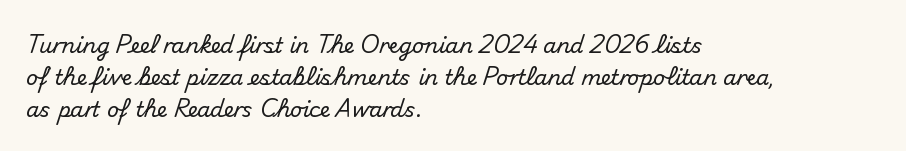
{"underline": "no", "align": "left", "line_spacing": "normal", "line_spacing_ratio": 1.52, "letter_spacing": "normal", "letter_spacing_em": 0.0, "glyph_px": 21}
